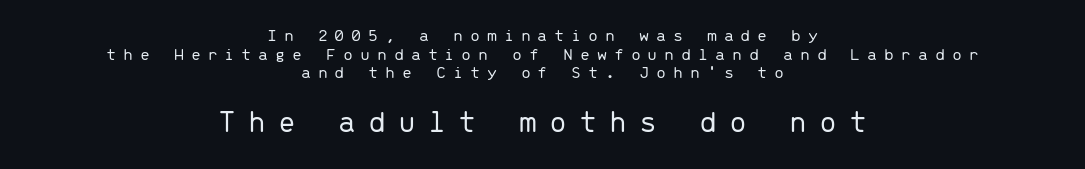
{"serif": "no", "italic": "no", "bold": "no", "weight": "light", "width": "normal", "stroke_contrast": "low", "x_height": "medium", "monospaced": "yes", "underline": "no", "align": "center", "line_spacing": "tight", "line_spacing_ratio": 1.03, "letter_spacing": "wide", "letter_spacing_em": 0.38, "larger_block": "second", "size_ratio": 1.78, "glyph_px": 32}
